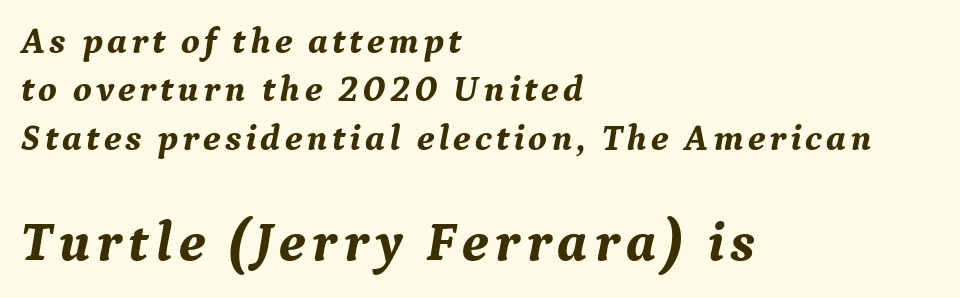
Q: Is the text bold? A: Yes.
Q: Is the text italic (slanted)? A: Yes, it leans right by about 9 degrees.
Q: Is the typeface a serif or a sans-serif typeface? A: Serif.
Q: Is the text underlined? A: No.
Q: How is the paragraph aligned? A: Left-aligned.
Q: Is the spacing between lines tight, normal or loose? A: Normal.
Q: Which block of text is set in a larger size, the first (top) or the second (bottom)? A: The second (bottom) one.
Q: Width (condensed, normal, or wide)? A: Normal.
Q: Stroke contrast? A: Medium.
Q: x-height? A: Medium.
Q: Monospaced? A: No.
